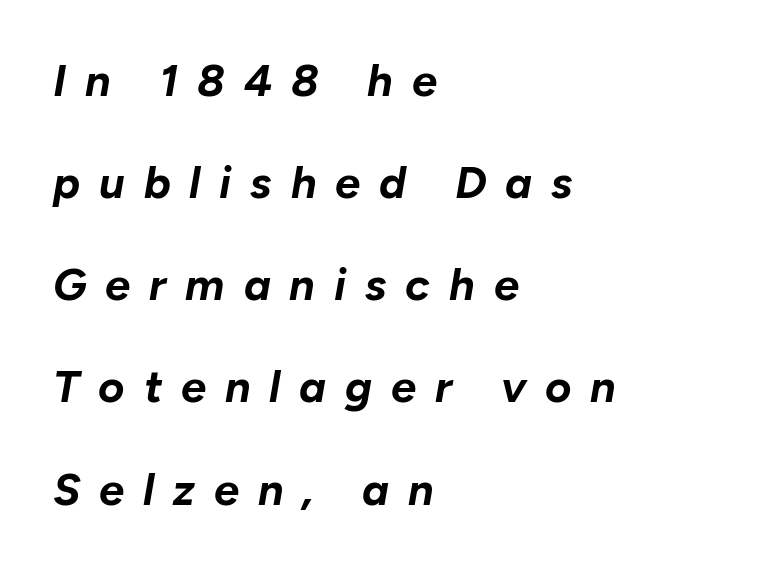
{"italic": "yes", "lean": "right", "slant_degrees": 10, "bold": "yes", "weight": "bold", "width": "normal", "stroke_contrast": "low", "x_height": "medium", "monospaced": "no", "underline": "no", "align": "left", "line_spacing": "loose", "line_spacing_ratio": 2.27, "letter_spacing": "wide", "letter_spacing_em": 0.42, "glyph_px": 45}
